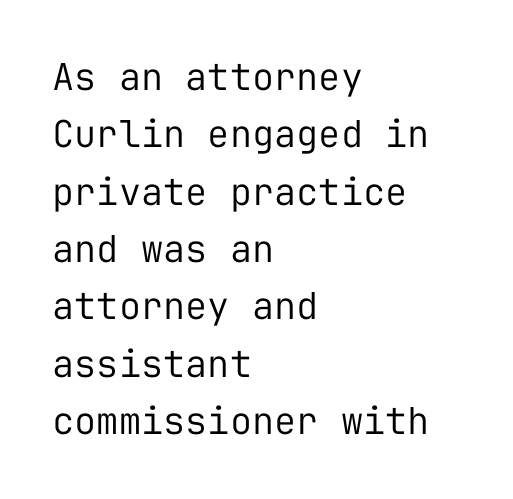
{"serif": "no", "italic": "no", "bold": "no", "weight": "regular", "width": "normal", "stroke_contrast": "low", "x_height": "medium", "monospaced": "yes", "underline": "no", "align": "left", "line_spacing": "normal", "line_spacing_ratio": 1.55, "letter_spacing": "normal", "letter_spacing_em": 0.0, "glyph_px": 37}
